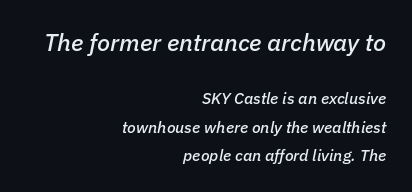
The image shows 24 px text type, italic (leaning right); set right-aligned, line spacing 1.76x, normal letter spacing, not underlined; the first (top) block is 1.5x larger.
